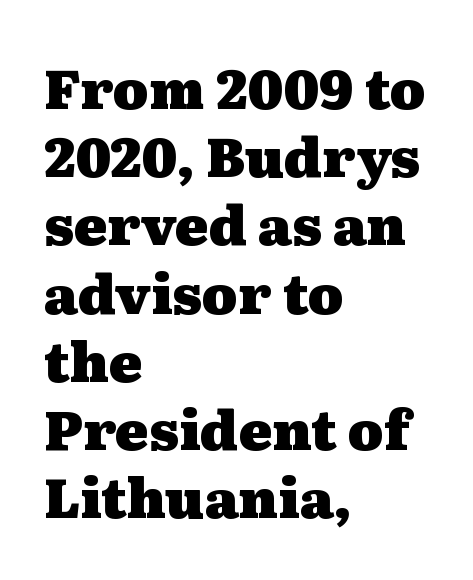
Q: Is the text bold? A: Yes.
Q: Is the text italic (slanted)? A: No, it is upright.
Q: Is the typeface a serif or a sans-serif typeface? A: Serif.
Q: Is the text underlined? A: No.
Q: How is the paragraph aligned? A: Left-aligned.
Q: Is the spacing between letters normal or unusually wide? A: Normal.
Q: Width (condensed, normal, or wide)? A: Wide.
Q: Stroke contrast? A: Medium.
Q: x-height? A: Medium.
Q: Monospaced? A: No.
